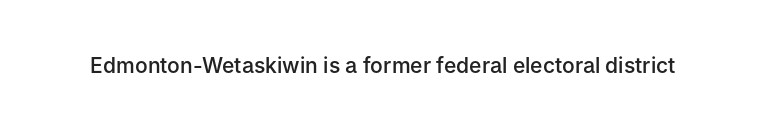
The image shows 21 px text type, upright; set normal letter spacing, not underlined.
